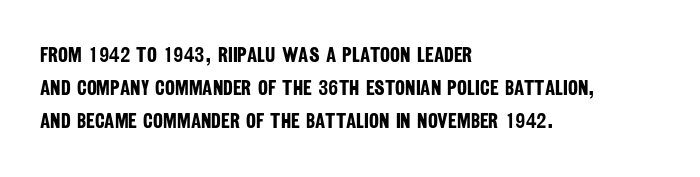
Q: Is the text bold? A: Yes.
Q: Is the text underlined? A: No.
Q: How is the paragraph aligned? A: Left-aligned.
Q: Is the spacing between letters normal or unusually wide? A: Normal.
Q: Is the spacing between lines tight, normal or loose? A: Normal.
